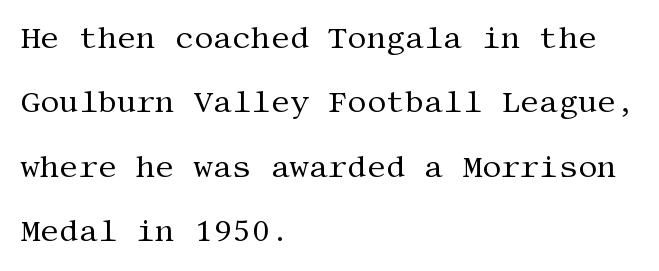
Q: Is the text bold? A: No.
Q: Is the text italic (slanted)? A: No, it is upright.
Q: Is the typeface a serif or a sans-serif typeface? A: Serif.
Q: Is the text underlined? A: No.
Q: How is the paragraph aligned? A: Left-aligned.
Q: Is the spacing between letters normal or unusually wide? A: Normal.
Q: Is the spacing between lines tight, normal or loose? A: Loose.
Q: Width (condensed, normal, or wide)? A: Normal.
Q: Stroke contrast? A: Medium.
Q: x-height? A: Large.
